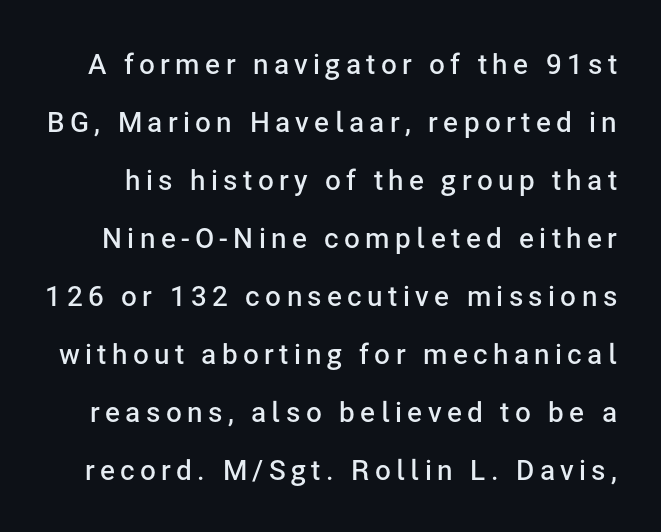
The font's upright variant was chosen for this text. The gap between lines stays unmarked. Whoever set this chose breathing room over compactness in the vertical rhythm. Serifs: no, the terminals of the letterforms are clean. Its strokes are somewhat broadened, the hallmark of semibold type. Is this a fixed-width face? No — the glyphs have proportional, varying widths.
